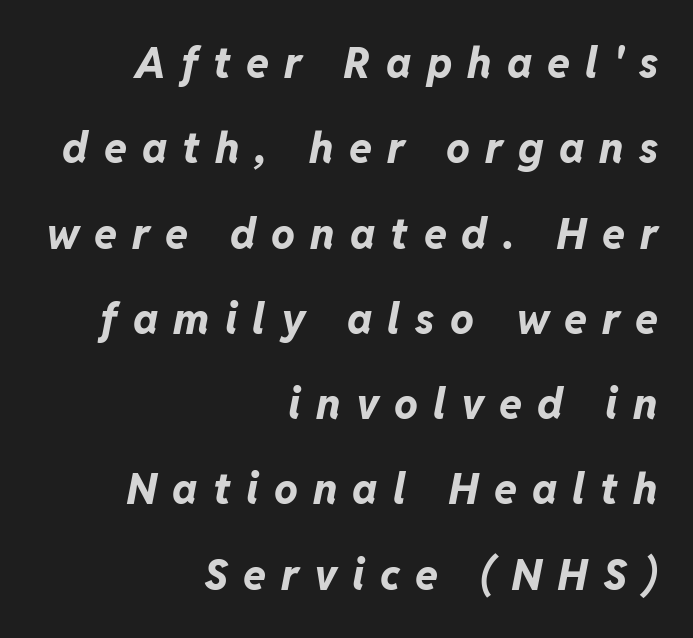
Q: Is the text bold? A: Yes.
Q: Is the text italic (slanted)? A: Yes, it leans right by about 11 degrees.
Q: Is the text underlined? A: No.
Q: How is the paragraph aligned? A: Right-aligned.
Q: Is the spacing between letters normal or unusually wide? A: Unusually wide.
Q: Is the spacing between lines tight, normal or loose? A: Loose.
Q: Width (condensed, normal, or wide)? A: Normal.
Q: Stroke contrast? A: Low.
Q: x-height? A: Medium.
Q: Monospaced? A: No.
